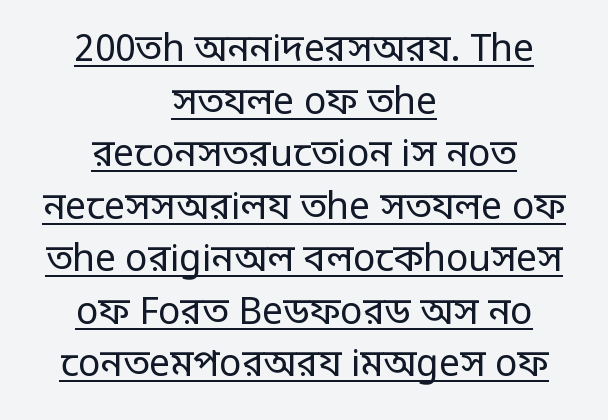
Every stem runs plumb, perpendicular to the baseline. The space between consecutive lines is moderate. On a weight scale, this lands at 450 or below. Observe the absence of serifs on each vertical stroke in this sample.
